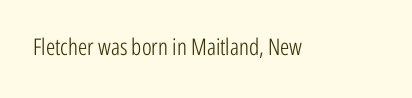
Q: Is the text bold? A: No.
Q: Is the text italic (slanted)? A: No, it is upright.
Q: Is the text underlined? A: No.
Q: Is the spacing between letters normal or unusually wide? A: Normal.
